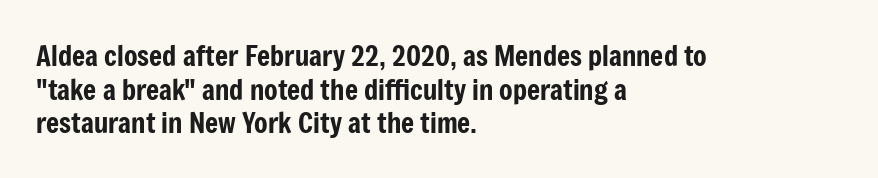
Q: Is the text italic (slanted)? A: No, it is upright.
Q: Is the typeface a serif or a sans-serif typeface? A: Sans-serif.
Q: Is the text underlined? A: No.
Q: How is the paragraph aligned? A: Left-aligned.
Q: Is the spacing between letters normal or unusually wide? A: Normal.
Q: Width (condensed, normal, or wide)? A: Condensed.
Q: Stroke contrast? A: Low.
Q: x-height? A: Medium.
Q: Monospaced? A: No.
